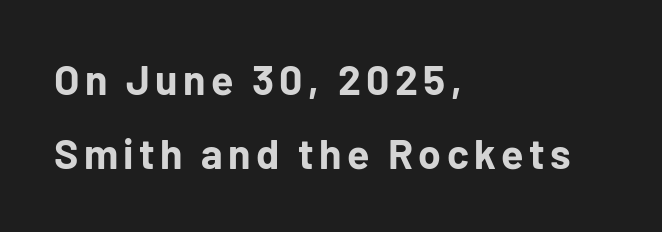
The space directly below the letters is spotless. Short and long lines alike share a common starting point at left. Is the type bold? Yes — the strokes are clearly thick and heavy. The passage shown is typeset with a sans-serif family. Characters remain perfectly vertical along every line.
